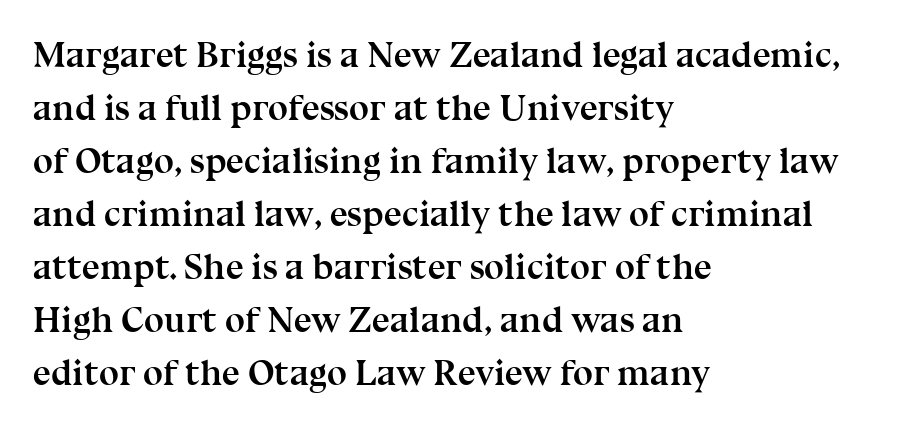
{"serif": "yes", "italic": "no", "bold": "yes", "weight": "semibold", "width": "normal", "stroke_contrast": "medium", "x_height": "medium", "monospaced": "no", "underline": "no", "align": "left", "line_spacing": "normal", "line_spacing_ratio": 1.47, "letter_spacing": "normal", "letter_spacing_em": 0.0, "glyph_px": 36}
